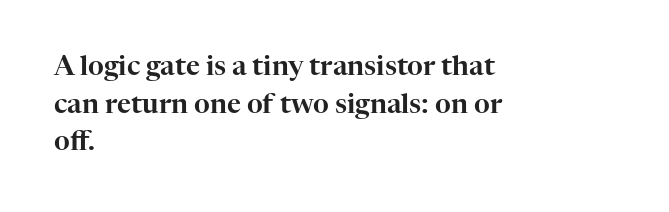
Q: Is the text italic (slanted)? A: No, it is upright.
Q: Is the text underlined? A: No.
Q: How is the paragraph aligned? A: Left-aligned.
Q: Is the spacing between letters normal or unusually wide? A: Normal.
Q: Is the spacing between lines tight, normal or loose? A: Normal.
